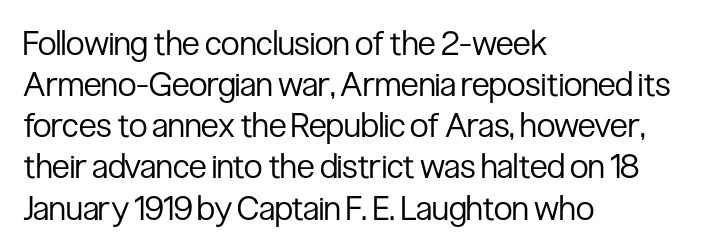
Q: Is the text bold? A: No.
Q: Is the text italic (slanted)? A: No, it is upright.
Q: Is the typeface a serif or a sans-serif typeface? A: Sans-serif.
Q: Is the text underlined? A: No.
Q: How is the paragraph aligned? A: Left-aligned.
Q: Is the spacing between letters normal or unusually wide? A: Normal.
Q: Width (condensed, normal, or wide)? A: Condensed.
Q: Stroke contrast? A: Low.
Q: x-height? A: Medium.
Q: Monospaced? A: No.
